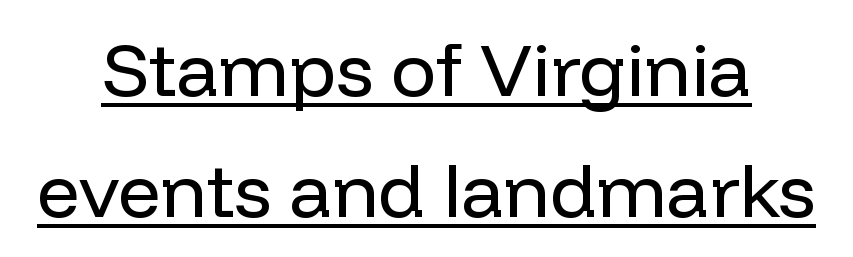
Q: Is the text bold? A: No.
Q: Is the text italic (slanted)? A: No, it is upright.
Q: Is the typeface a serif or a sans-serif typeface? A: Sans-serif.
Q: Is the text underlined? A: Yes.
Q: Is the spacing between letters normal or unusually wide? A: Normal.
Q: Is the spacing between lines tight, normal or loose? A: Normal.
Q: Width (condensed, normal, or wide)? A: Normal.
Q: Stroke contrast? A: Low.
Q: x-height? A: Medium.
Q: Monospaced? A: No.
